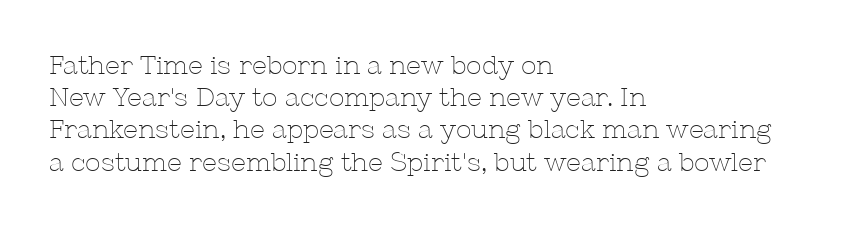
Q: Is the text bold? A: No.
Q: Is the text italic (slanted)? A: No, it is upright.
Q: Is the text underlined? A: No.
Q: How is the paragraph aligned? A: Left-aligned.
Q: Is the spacing between letters normal or unusually wide? A: Normal.
